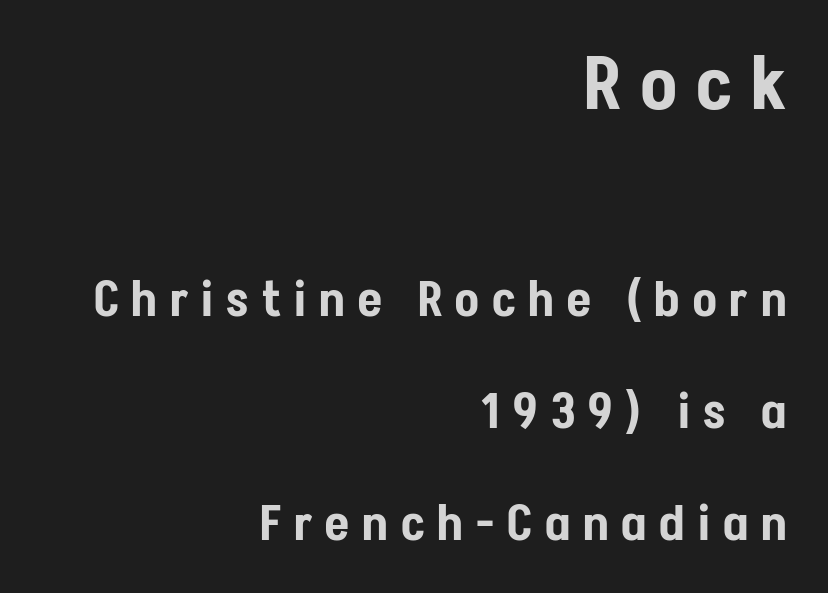
{"serif": "no", "italic": "no", "width": "condensed", "stroke_contrast": "low", "x_height": "medium", "monospaced": "no", "underline": "no", "align": "right", "line_spacing": "loose", "line_spacing_ratio": 2.29, "letter_spacing": "wide", "letter_spacing_em": 0.27, "larger_block": "first", "size_ratio": 1.51, "glyph_px": 74}
